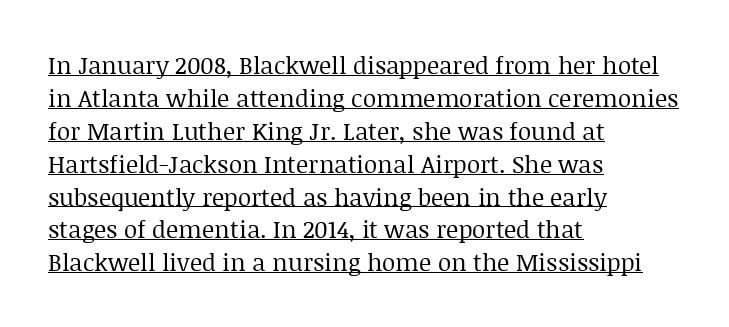
{"italic": "no", "bold": "no", "underline": "yes", "align": "left", "line_spacing": "normal", "line_spacing_ratio": 1.37, "letter_spacing": "normal", "letter_spacing_em": 0.0, "glyph_px": 24}
